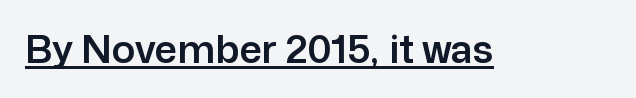
Q: Is the text italic (slanted)? A: No, it is upright.
Q: Is the typeface a serif or a sans-serif typeface? A: Sans-serif.
Q: Is the text underlined? A: Yes.
Q: Is the spacing between letters normal or unusually wide? A: Normal.
Q: Width (condensed, normal, or wide)? A: Normal.
Q: Stroke contrast? A: Low.
Q: x-height? A: Medium.
Q: Monospaced? A: No.
